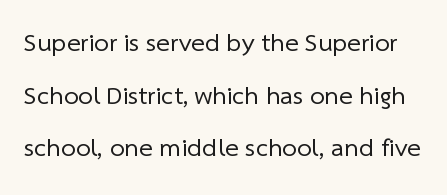
Q: Is the text bold? A: No.
Q: Is the text underlined? A: No.
Q: Is the spacing between letters normal or unusually wide? A: Normal.
Q: Is the spacing between lines tight, normal or loose? A: Loose.
